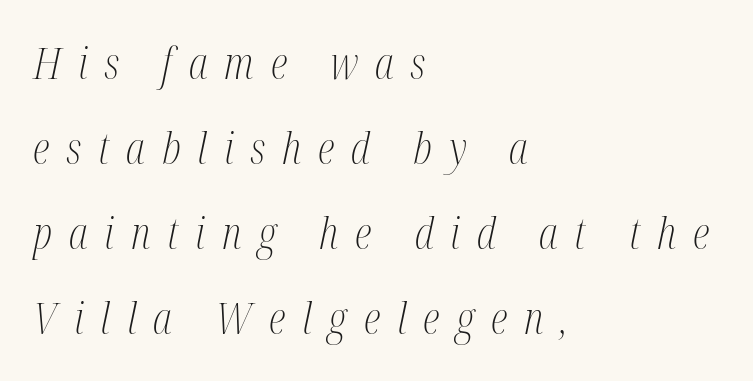
{"serif": "yes", "italic": "yes", "lean": "right", "slant_degrees": 12, "bold": "no", "weight": "light", "width": "condensed", "stroke_contrast": "medium", "x_height": "medium", "monospaced": "no", "underline": "no", "align": "left", "line_spacing": "loose", "line_spacing_ratio": 1.98, "letter_spacing": "wide", "letter_spacing_em": 0.39, "glyph_px": 43}
